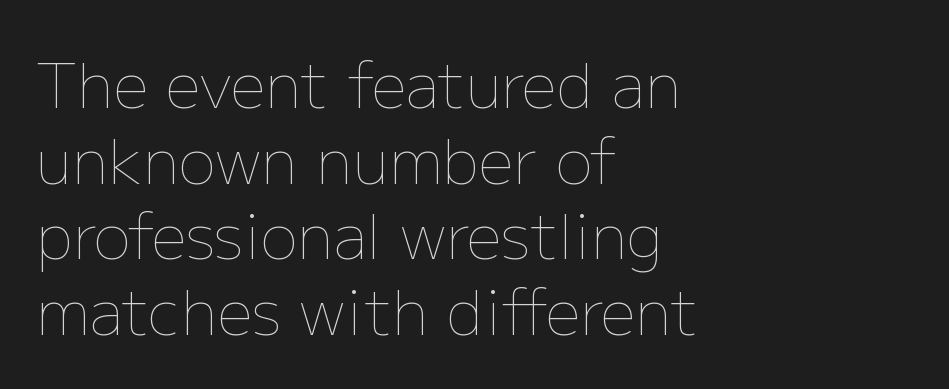
Q: Is the text bold? A: No.
Q: Is the text italic (slanted)? A: No, it is upright.
Q: Is the text underlined? A: No.
Q: How is the paragraph aligned? A: Left-aligned.
Q: Is the spacing between letters normal or unusually wide? A: Normal.
Q: Width (condensed, normal, or wide)? A: Normal.
Q: Stroke contrast? A: Low.
Q: x-height? A: Medium.
Q: Monospaced? A: No.
